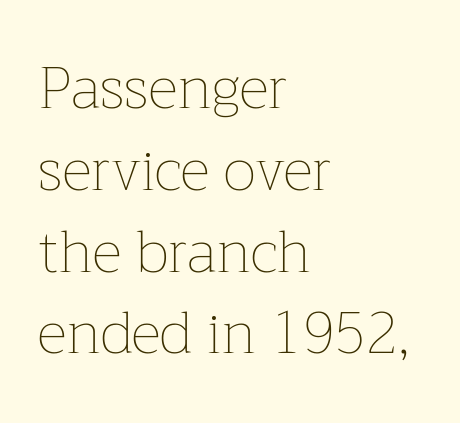
The image shows 58 px thin type, upright; set left-aligned, normal line spacing (1.41x), normal letter spacing, not underlined; low stroke contrast and a medium x-height.
